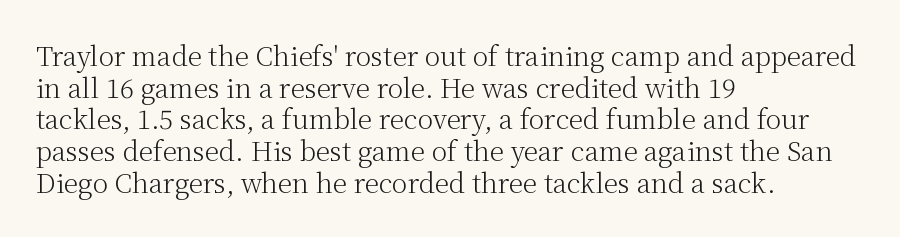
{"italic": "no", "bold": "no", "underline": "no", "align": "left", "line_spacing_ratio": 1.22, "letter_spacing": "normal", "letter_spacing_em": 0.0, "glyph_px": 26}
